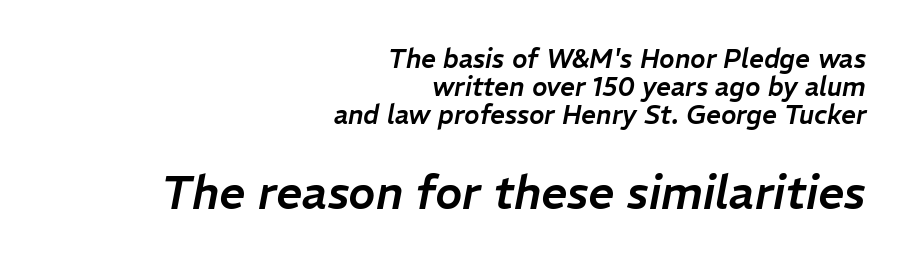
This sample has the flowing, uneven cadence of proportional lettering. The more generous point size was reserved for the lower chunk. Here the glyphs are tracked normally, forming tight word shapes. This block would grow much taller if given ordinary leading; it's compressed now.
